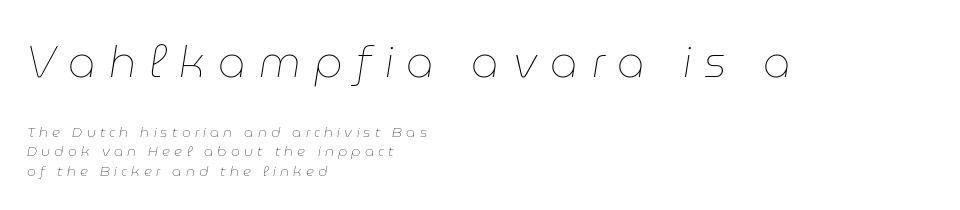
Q: Is the text bold? A: No.
Q: Is the text italic (slanted)? A: Yes, it leans right by about 9 degrees.
Q: Is the text underlined? A: No.
Q: How is the paragraph aligned? A: Left-aligned.
Q: Is the spacing between letters normal or unusually wide? A: Unusually wide.
Q: Is the spacing between lines tight, normal or loose? A: Normal.
Q: Which block of text is set in a larger size, the first (top) or the second (bottom)? A: The first (top) one.
Q: Width (condensed, normal, or wide)? A: Normal.
Q: Stroke contrast? A: Low.
Q: x-height? A: Medium.
Q: Monospaced? A: No.
